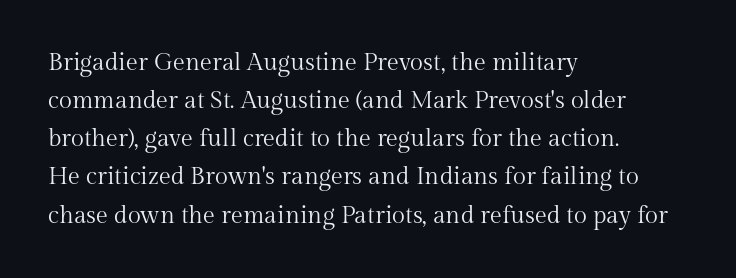
{"italic": "no", "bold": "no", "underline": "no", "align": "left", "line_spacing": "normal", "line_spacing_ratio": 1.59, "letter_spacing": "normal", "letter_spacing_em": 0.0, "glyph_px": 24}
